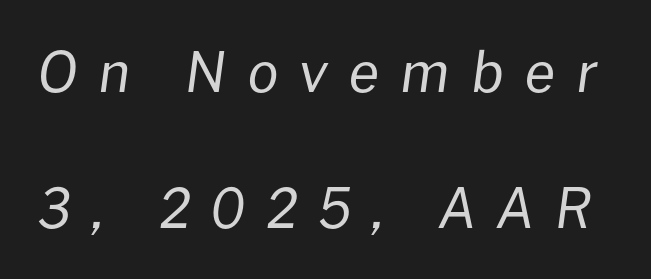
The image shows 55 px regular-weight type, italic (leaning right); set loose line spacing (2.47x), unusually wide letter spacing (+0.39 em), not underlined; low stroke contrast and a medium x-height.
